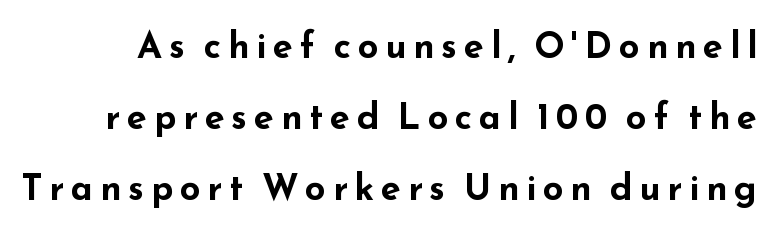
The image shows 36 px bold, wide sans-serif type, upright; set loose line spacing (1.97x), not underlined; low stroke contrast and a small x-height.
